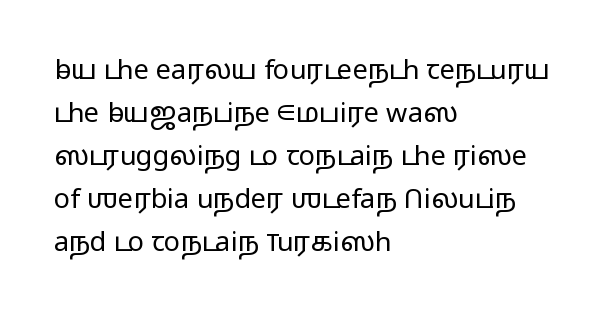
Line beginnings align vertically; line endings do not. Quick note: not italic, upright. No chunkiness to these letters — they're not bold. Default kerning and tracking; the words read as compact shapes.
